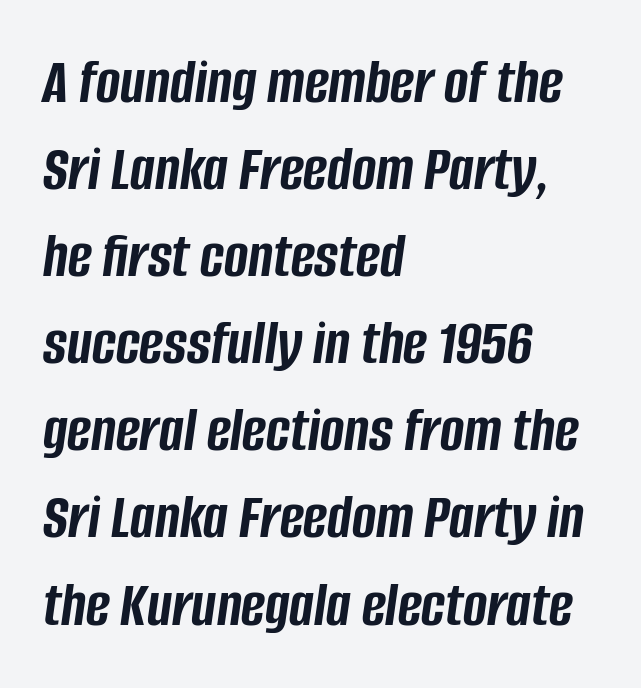
{"italic": "yes", "lean": "right", "slant_degrees": 8, "bold": "yes", "weight": "semibold", "width": "condensed", "stroke_contrast": "low", "x_height": "large", "monospaced": "no", "underline": "no", "align": "left", "line_spacing": "normal", "line_spacing_ratio": 1.34, "letter_spacing": "normal", "letter_spacing_em": 0.0, "glyph_px": 65}
